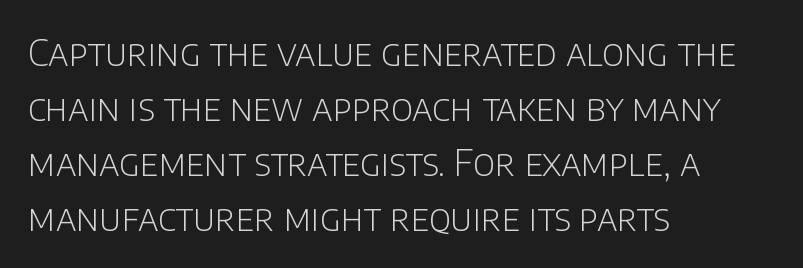
Character widths vary here, with narrow letters taking less room than wide ones. These lines are set flush left with a ragged right edge. No extra ink here — the face is not bold. Upright lettering throughout.
